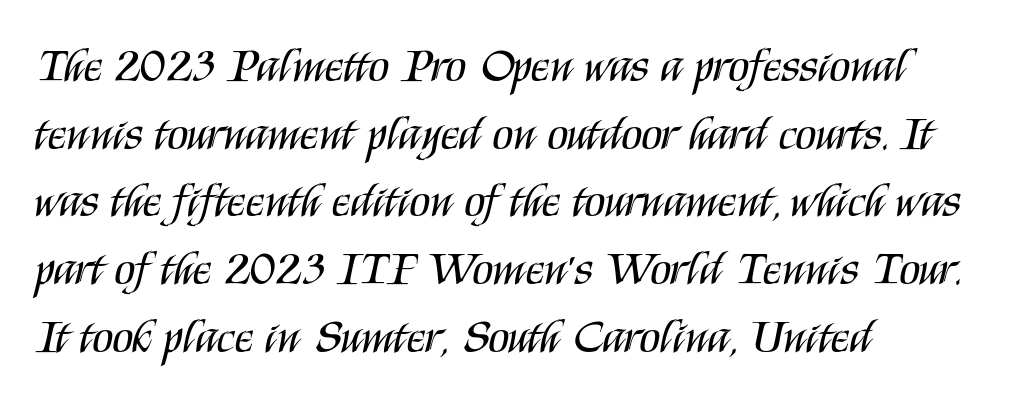
The image shows 48 px regular-weight, condensed sans-serif type; set left-aligned, normal line spacing (1.41x), normal letter spacing, not underlined; medium stroke contrast and a large x-height.
